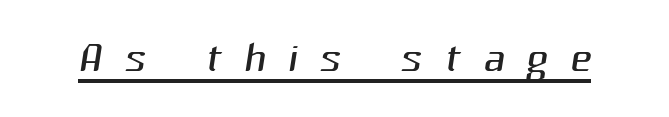
Q: Is the text bold? A: No.
Q: Is the typeface a serif or a sans-serif typeface? A: Sans-serif.
Q: Is the text underlined? A: Yes.
Q: Is the spacing between letters normal or unusually wide? A: Unusually wide.
Q: Width (condensed, normal, or wide)? A: Normal.
Q: Stroke contrast? A: Medium.
Q: x-height? A: Medium.
Q: Monospaced? A: No.
